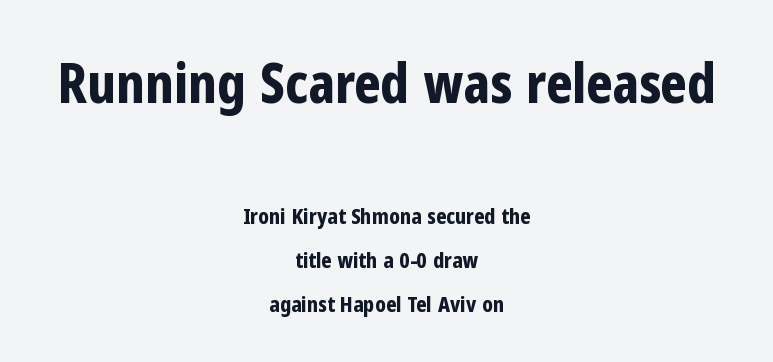
The lettering stays uniformly vertical, giving the passage a roman look. The line texture is even and compact thanks to regular tracking. Type style note: lacks serifs. Notice how thick the strokes are: this is what a full bold looks like. Compared with a flush-left layout, this one balances lines on the center instead. Just letters on the line, the space beneath them empty.
